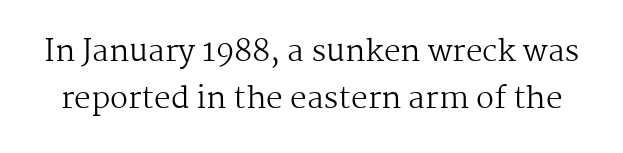
{"serif": "yes", "italic": "no", "bold": "no", "weight": "regular", "width": "normal", "stroke_contrast": "medium", "x_height": "medium", "monospaced": "no", "underline": "no", "line_spacing": "normal", "line_spacing_ratio": 1.58, "letter_spacing": "normal", "letter_spacing_em": 0.0, "glyph_px": 30}
